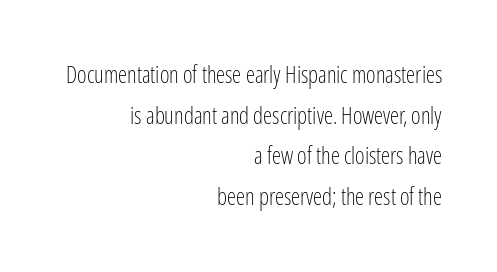
The image shows 23 px text type, upright; set right-aligned, line spacing 1.77x, normal letter spacing, not underlined.
